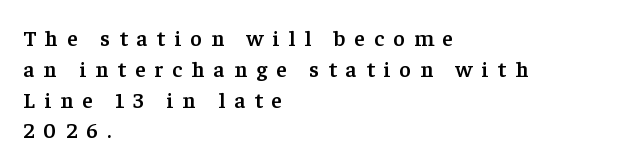
The image shows 22 px text type, upright; set left-aligned, normal line spacing (1.4x), unusually wide letter spacing (+0.42 em), not underlined.
